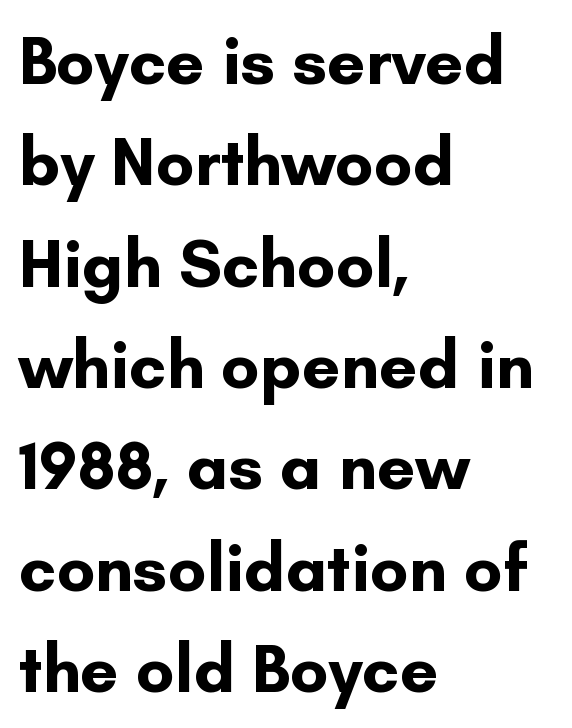
Q: Is the text bold? A: Yes.
Q: Is the text italic (slanted)? A: No, it is upright.
Q: Is the typeface a serif or a sans-serif typeface? A: Sans-serif.
Q: Is the text underlined? A: No.
Q: How is the paragraph aligned? A: Left-aligned.
Q: Is the spacing between letters normal or unusually wide? A: Normal.
Q: Is the spacing between lines tight, normal or loose? A: Normal.
Q: Width (condensed, normal, or wide)? A: Normal.
Q: Stroke contrast? A: Low.
Q: x-height? A: Small.
Q: Monospaced? A: No.
